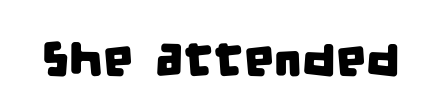
The image shows 48 px condensed sans-serif type; set normal letter spacing, not underlined; low stroke contrast and a large x-height.
